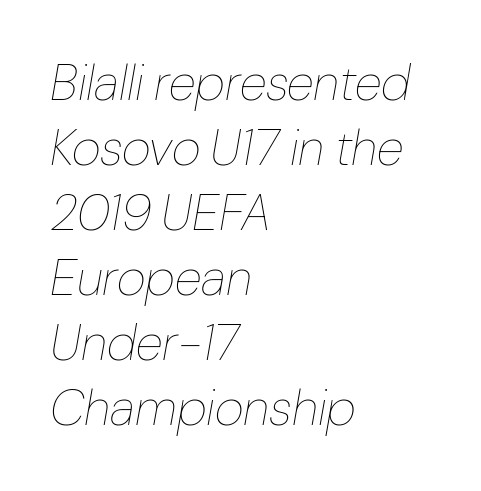
The image shows 50 px thin type, italic (leaning right); set left-aligned, normal line spacing (1.3x), normal letter spacing, not underlined; low stroke contrast and a medium x-height.
